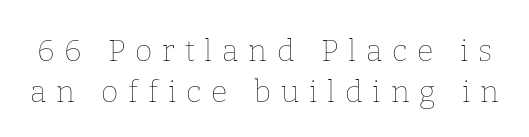
If you measured baseline to baseline, you'd find a middling distance. Summary of weight: not heavy and not bold. Style check: upright. Look at the tracking — it's clearly loosened, letters drifting apart. The passage shown is typed in a proportional face where columns would drift. The zone under the glyphs is completely vacant.
